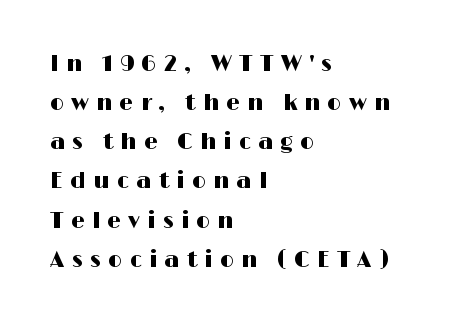
Plain, unruled lines of type. There is plenty of visible air inserted between adjacent glyphs. Nope, not italic — everything's standing straight. The rag falls on the right side of this text block.
